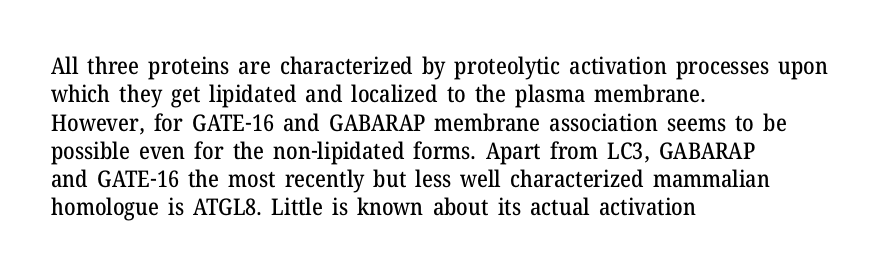
Q: Is the text italic (slanted)? A: No, it is upright.
Q: Is the text underlined? A: No.
Q: How is the paragraph aligned? A: Left-aligned.
Q: Is the spacing between letters normal or unusually wide? A: Normal.
